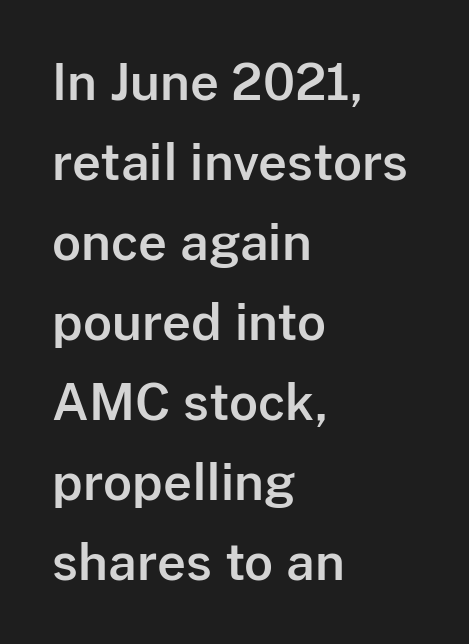
Q: Is the text italic (slanted)? A: No, it is upright.
Q: Is the typeface a serif or a sans-serif typeface? A: Sans-serif.
Q: Is the text underlined? A: No.
Q: How is the paragraph aligned? A: Left-aligned.
Q: Is the spacing between letters normal or unusually wide? A: Normal.
Q: Is the spacing between lines tight, normal or loose? A: Normal.
Q: Width (condensed, normal, or wide)? A: Normal.
Q: Stroke contrast? A: Low.
Q: x-height? A: Medium.
Q: Monospaced? A: No.
